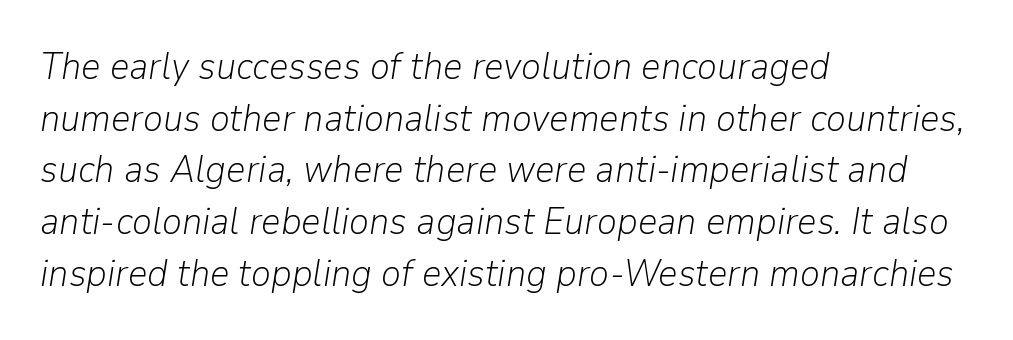
Nothing unusual about the tracking: characters are spaced as the font intends. The rows are spaced the way most documents space them. The rendering anchors every line to the left-hand side. Think standard paragraph weight, or any step lighter than that. The passage shown leans; its letterforms are oblique.
